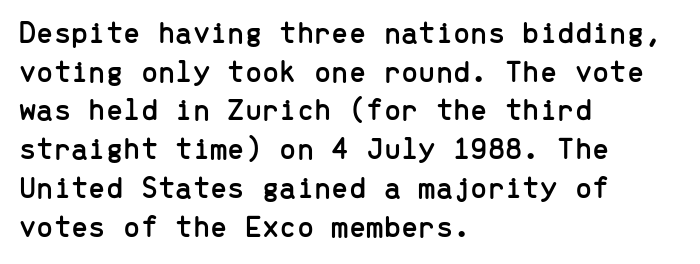
{"serif": "no", "italic": "no", "width": "normal", "stroke_contrast": "low", "x_height": "medium", "monospaced": "yes", "underline": "no", "align": "left", "line_spacing": "normal", "line_spacing_ratio": 1.25, "letter_spacing": "normal", "letter_spacing_em": 0.0, "glyph_px": 31}
